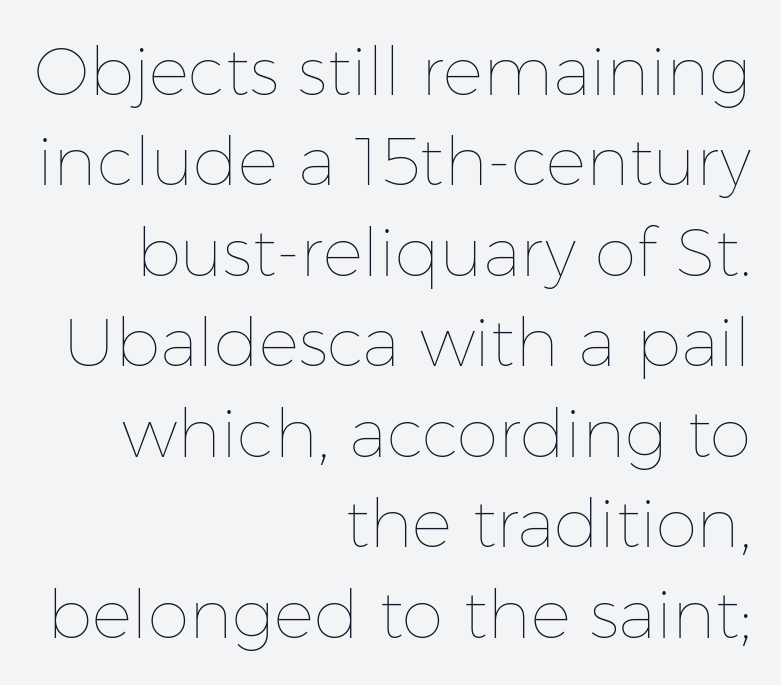
The image shows 67 px thin type, upright; set right-aligned, normal line spacing (1.35x), normal letter spacing, not underlined; low stroke contrast and a medium x-height.
